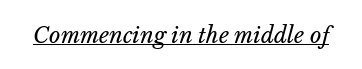
{"italic": "yes", "lean": "right", "slant_degrees": 14, "bold": "no", "underline": "yes", "letter_spacing": "normal", "letter_spacing_em": 0.0, "glyph_px": 22}
